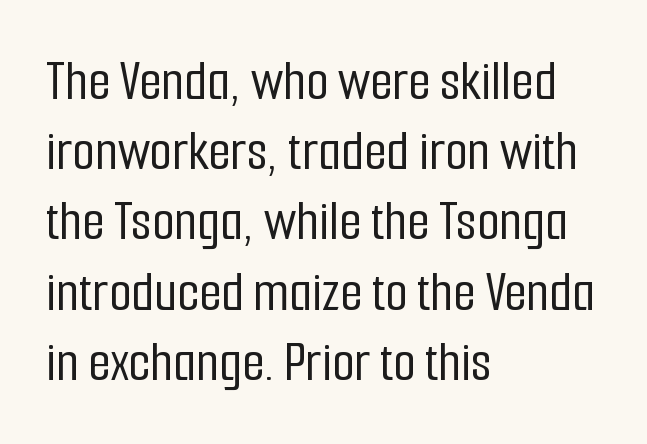
Q: Is the text italic (slanted)? A: No, it is upright.
Q: Is the typeface a serif or a sans-serif typeface? A: Sans-serif.
Q: Is the text underlined? A: No.
Q: How is the paragraph aligned? A: Left-aligned.
Q: Is the spacing between letters normal or unusually wide? A: Normal.
Q: Width (condensed, normal, or wide)? A: Condensed.
Q: Stroke contrast? A: Low.
Q: x-height? A: Medium.
Q: Monospaced? A: No.
